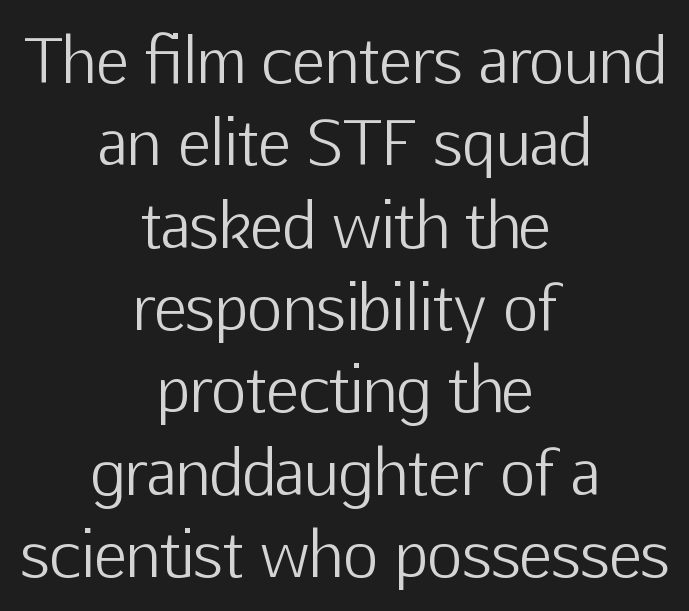
The space beneath each line is pristine and unruled. Tracking value appears to be zero — textbook default spacing. Does the lettering tilt? It doesn't — this is upright. Leftover space on each line is divided equally before and after the words. The letters advance in unequal steps, a hallmark of proportional type. In terms of leading, this rendering sits right in the middle.
